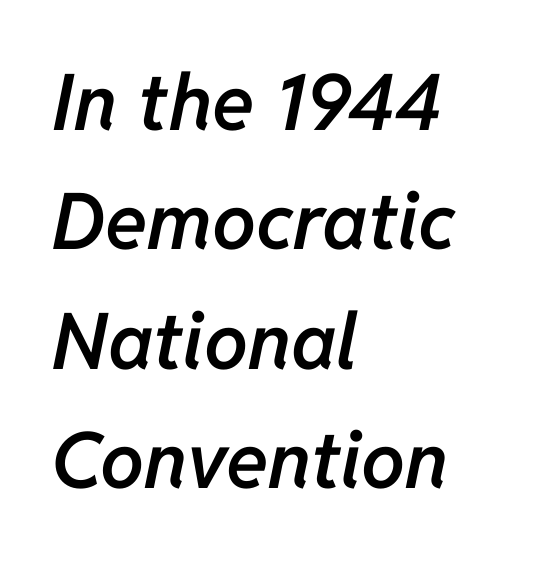
Nobody touched the tracking dial on this one. The rows are spaced the way most documents space them. Type without underlining. Tall strokes in this sample are angled rather than plumb. The rendering uses natural spacing where letterforms have individual widths. The typesetting leans somewhat heavy: a semibold.
